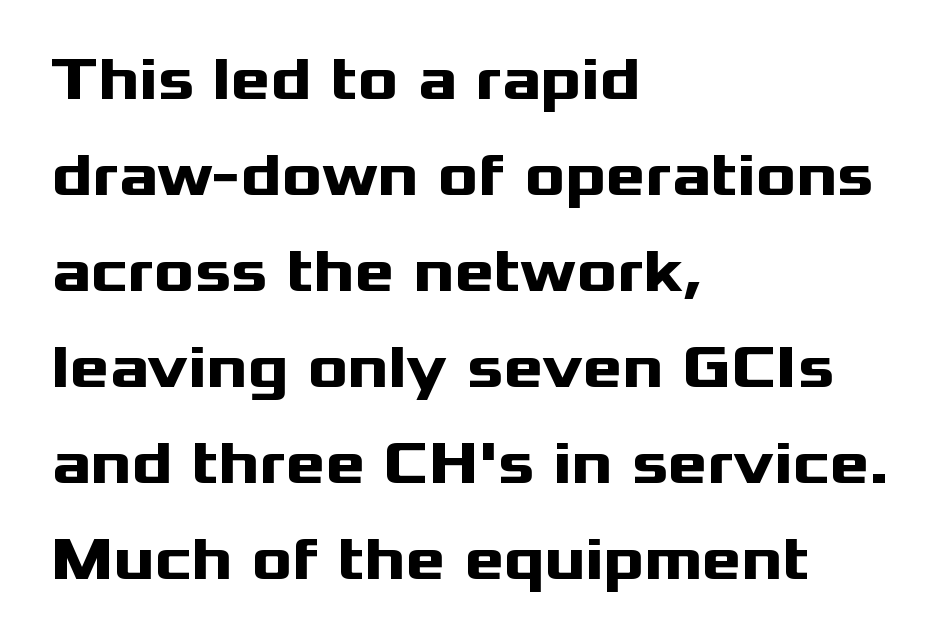
The image shows 60 px heavy, wide sans-serif type, upright; set left-aligned, normal line spacing (1.6x), normal letter spacing, not underlined; medium stroke contrast and a medium x-height.
